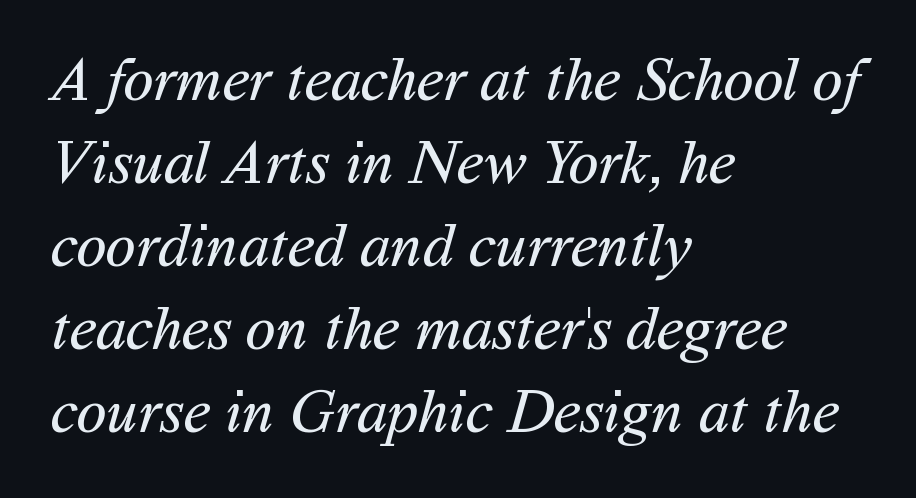
No word sits above an underline. Is this a fixed-width face? No — the glyphs have proportional, varying widths. Quick note: interline space is typical. Where is the straight margin? On the left. No feet cap the strokes, marking this as sans-serif type.
